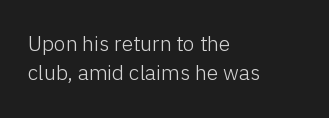
A clean baseline with only descenders dipping below it. If you drew a line through each stem, it would be perfectly vertical. Honestly, the row spacing looks completely unremarkable. Is this a heavy cut? Hardly; it is regular or lighter.
